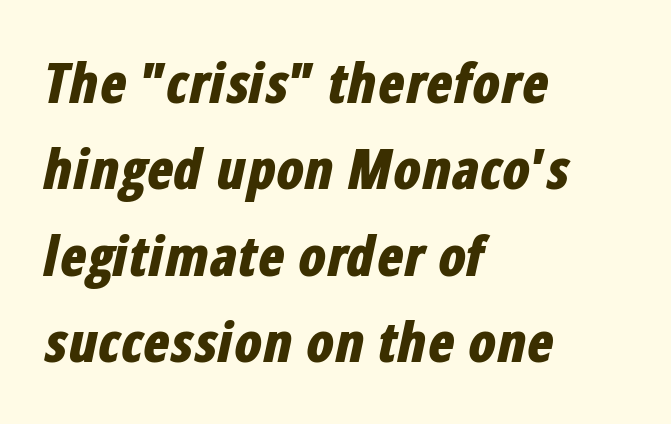
This sample uses an oblique cut, with every glyph tilted off the vertical. Type without underlining. This sample keeps an unexceptional amount of space between lines. The sample has been set heavy, in full bold. The rendering anchors every line to the left-hand side. Caption: standard tracking, unaltered.
